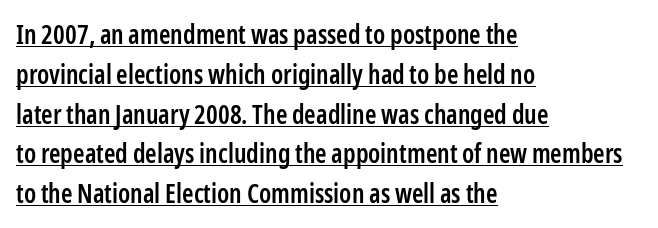
The image shows 26 px text type, upright; set left-aligned, normal line spacing (1.53x), normal letter spacing, underlined.
